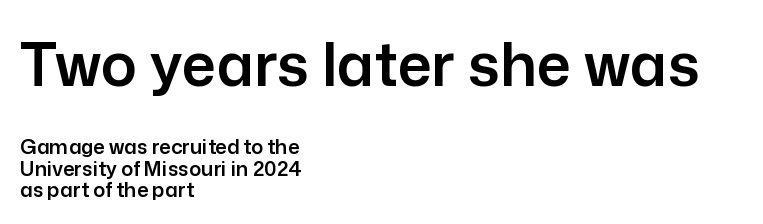
{"serif": "no", "italic": "no", "width": "normal", "stroke_contrast": "low", "x_height": "medium", "monospaced": "no", "underline": "no", "align": "left", "line_spacing": "tight", "line_spacing_ratio": 1.07, "letter_spacing": "normal", "letter_spacing_em": 0.0, "larger_block": "first", "size_ratio": 3.0, "glyph_px": 60}
